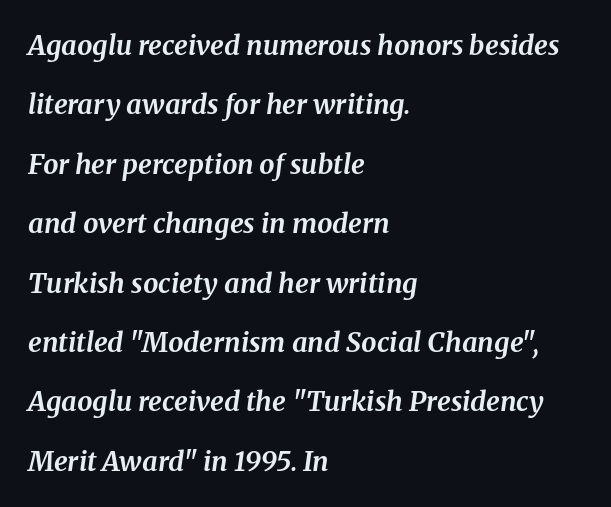
The image shows 27 px bold type, italic (leaning right); set left-aligned, loose line spacing (2.2x), normal letter spacing, not underlined.
